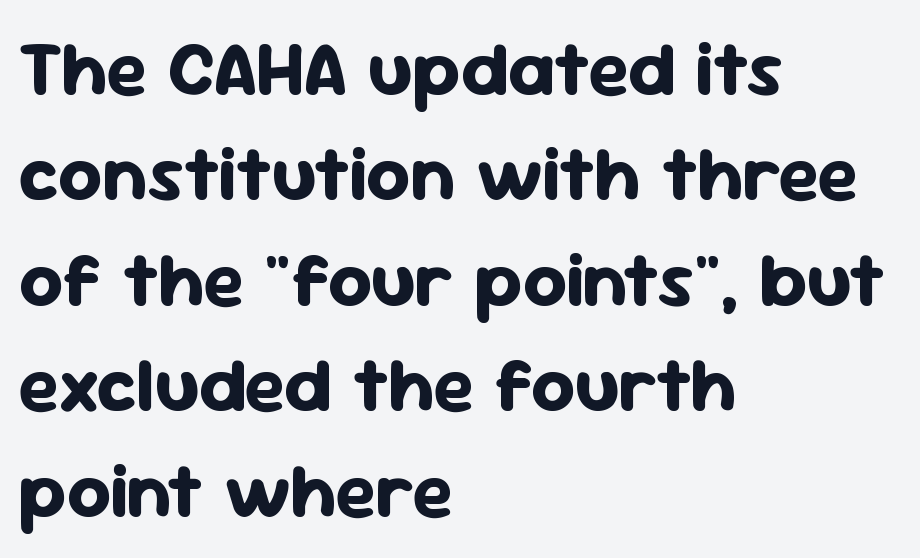
Q: Is the text bold? A: Yes.
Q: Is the text italic (slanted)? A: No, it is upright.
Q: Is the typeface a serif or a sans-serif typeface? A: Sans-serif.
Q: Is the text underlined? A: No.
Q: How is the paragraph aligned? A: Left-aligned.
Q: Is the spacing between letters normal or unusually wide? A: Normal.
Q: Is the spacing between lines tight, normal or loose? A: Normal.
Q: Width (condensed, normal, or wide)? A: Normal.
Q: Stroke contrast? A: Low.
Q: x-height? A: Medium.
Q: Monospaced? A: No.
